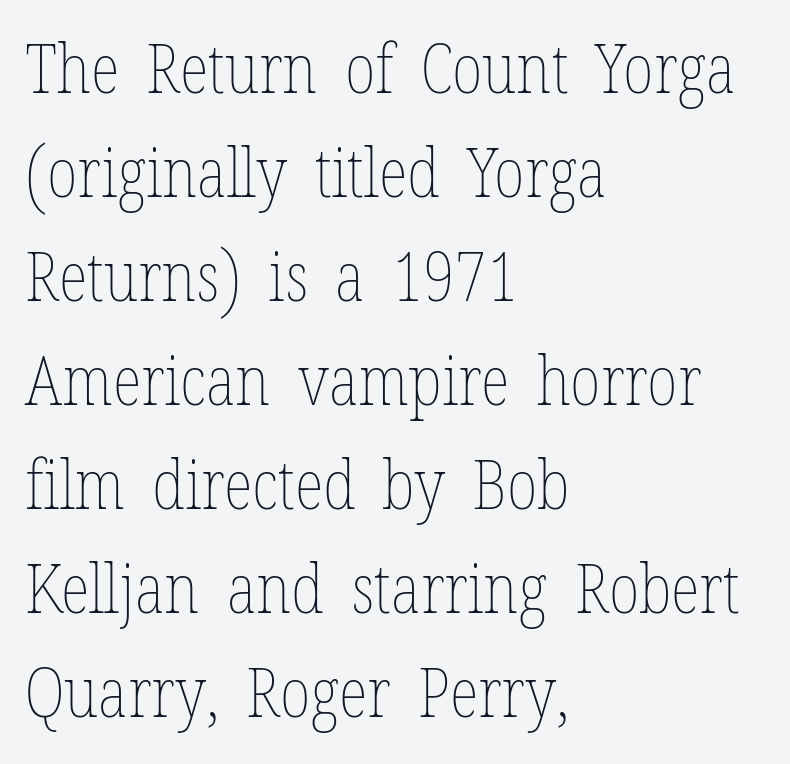
{"italic": "no", "bold": "no", "weight": "thin", "width": "condensed", "stroke_contrast": "low", "x_height": "medium", "monospaced": "no", "underline": "no", "align": "left", "line_spacing": "normal", "line_spacing_ratio": 1.53, "letter_spacing": "normal", "letter_spacing_em": 0.0, "glyph_px": 68}
